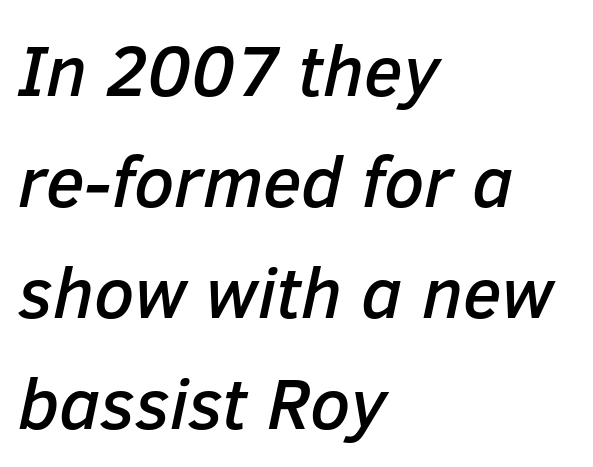
The setting favours the left margin, as ordinary paragraphs usually do. Every character sits at an angle, as italics do. Compared with typical body copy, the letter spacing here is the same. These lines are rendered in a variable-pitch font. This sample keeps an unexceptional amount of space between lines.
